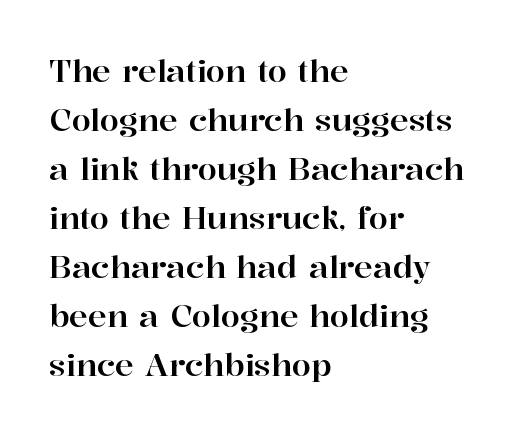
The image shows 31 px serif type, upright; set left-aligned, normal line spacing (1.58x), normal letter spacing, not underlined; high stroke contrast and a medium x-height.
